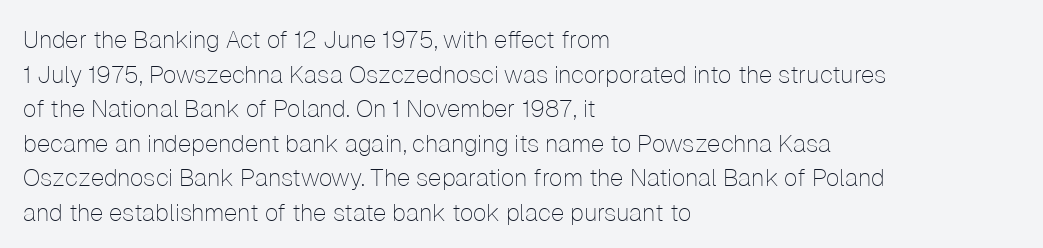
Regarding leading, the lines here are spaced in the standard way. The letters look calm and open, with moderate or lighter stems. Layout note: lines flush left. The rendering keeps characters at their native spacing. The lettering stays uniformly vertical, giving the passage a roman look. Underline: absent.
